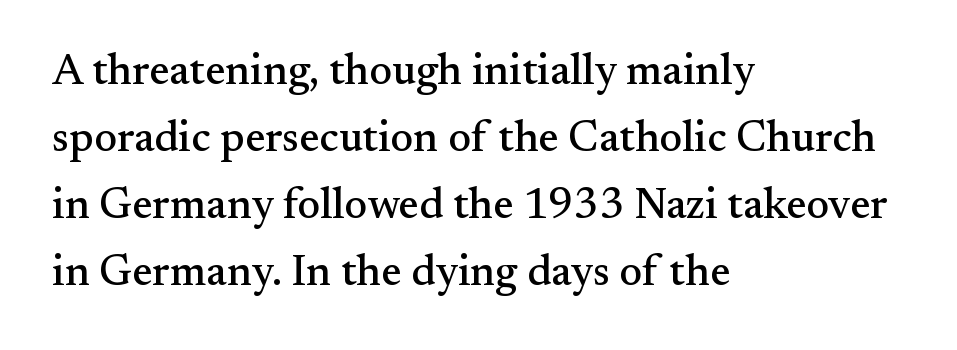
{"serif": "yes", "italic": "no", "width": "normal", "stroke_contrast": "medium", "x_height": "small", "monospaced": "no", "underline": "no", "align": "left", "line_spacing": "normal", "line_spacing_ratio": 1.56, "letter_spacing": "normal", "letter_spacing_em": 0.0, "glyph_px": 43}
